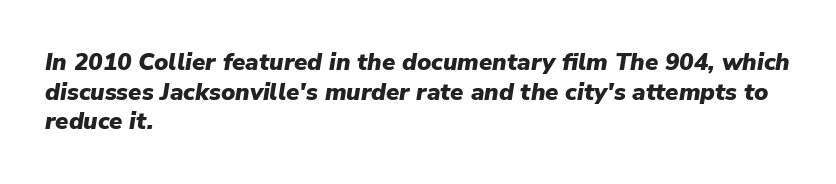
{"italic": "yes", "lean": "right", "slant_degrees": 9, "bold": "yes", "underline": "no", "align": "left", "line_spacing_ratio": 1.23, "letter_spacing": "normal", "letter_spacing_em": 0.0, "glyph_px": 24}
